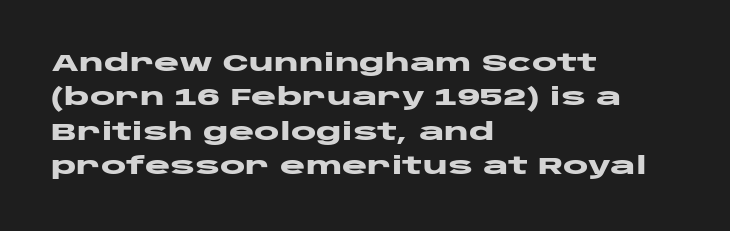
Q: Is the text bold? A: Yes.
Q: Is the text italic (slanted)? A: No, it is upright.
Q: Is the text underlined? A: No.
Q: How is the paragraph aligned? A: Left-aligned.
Q: Is the spacing between letters normal or unusually wide? A: Normal.
Q: Is the spacing between lines tight, normal or loose? A: Normal.
